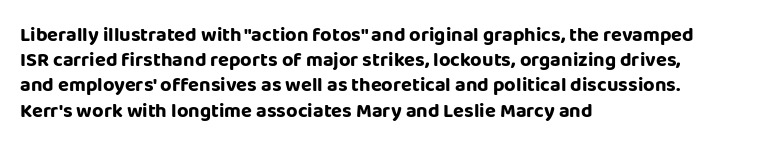
The space directly below the letters is spotless. This rendering uses left alignment, leaving the right contour irregular. The typography opts for an upright posture over an oblique one. Each word holds together tightly as a unit, with standard inter-letter gaps. Pretty heavy lettering here — definitely bold.
